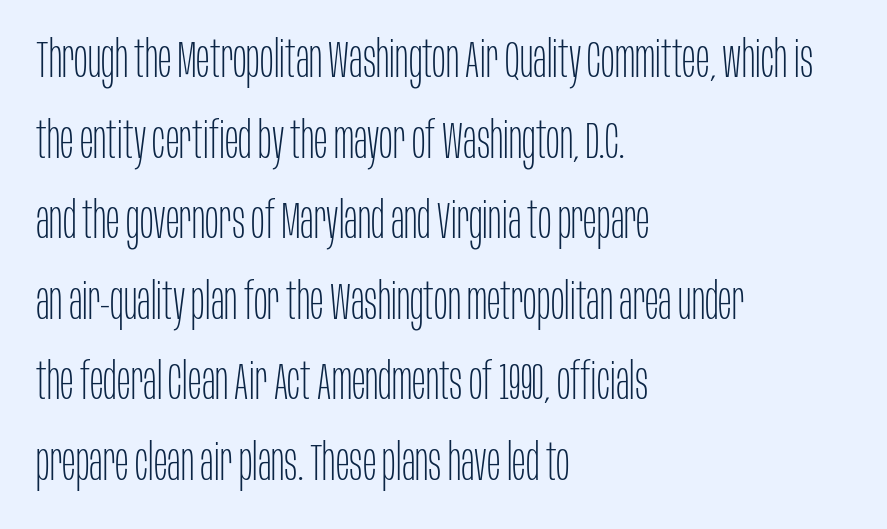
Q: Is the text bold? A: No.
Q: Is the text italic (slanted)? A: No, it is upright.
Q: Is the typeface a serif or a sans-serif typeface? A: Sans-serif.
Q: Is the text underlined? A: No.
Q: How is the paragraph aligned? A: Left-aligned.
Q: Is the spacing between letters normal or unusually wide? A: Normal.
Q: Is the spacing between lines tight, normal or loose? A: Normal.
Q: Width (condensed, normal, or wide)? A: Condensed.
Q: Stroke contrast? A: Low.
Q: x-height? A: Large.
Q: Monospaced? A: No.
